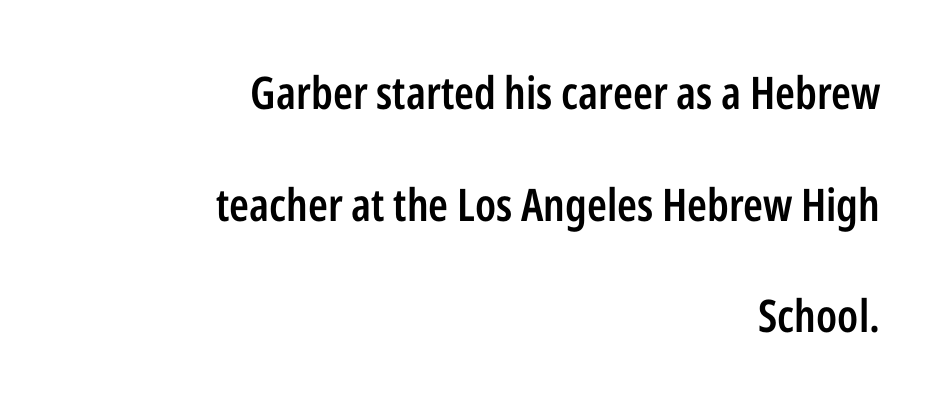
No italicization has been applied; the sample stays upright. Notice how the passage keeps a crisp vertical edge on the right only. The baseline area is clear. Look at the bottom of the vertical strokes: they stop flat, with no serifs. Short note: letters normally spaced. How would I describe the line gaps? Wide and relaxed.
